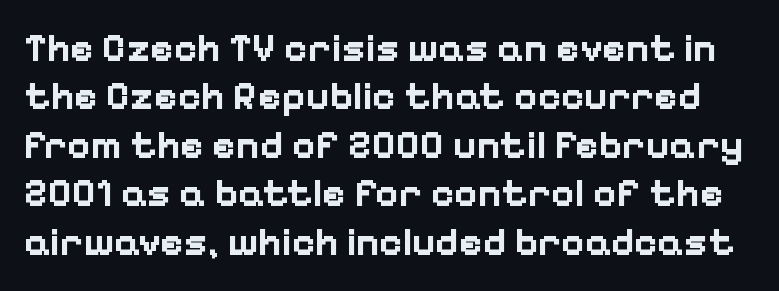
The glyphs have the mass of a bold cut. Tracking here is standard; glyphs follow each other at the usual distance. A typesetter would call this proportional, since set widths differ per character. The letters stand straight up with perfectly vertical stems.
